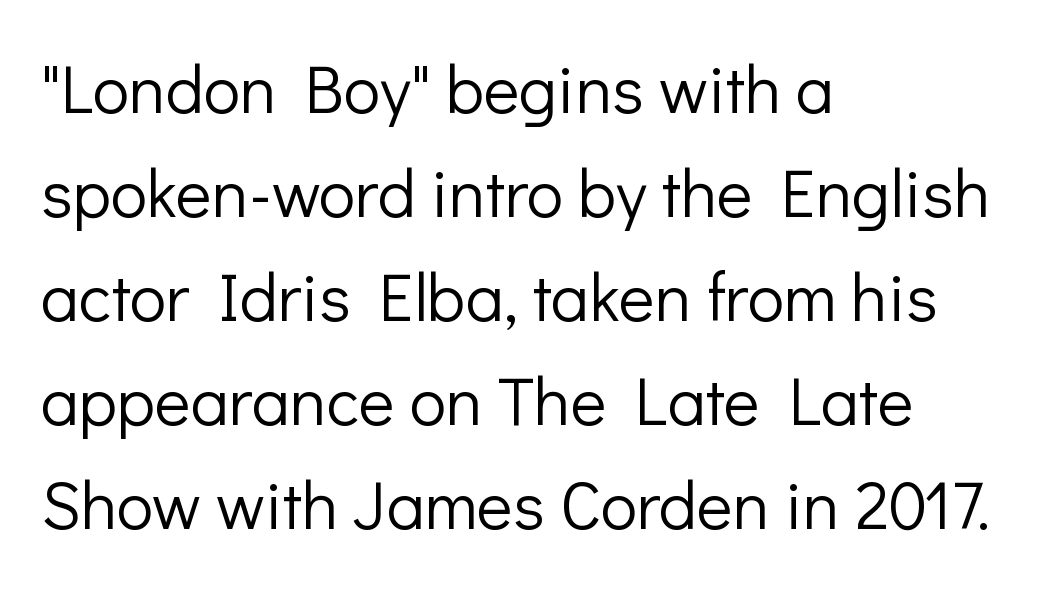
The image shows 68 px light sans-serif type, upright; set left-aligned, normal line spacing (1.53x), normal letter spacing, not underlined; low stroke contrast and a medium x-height.
